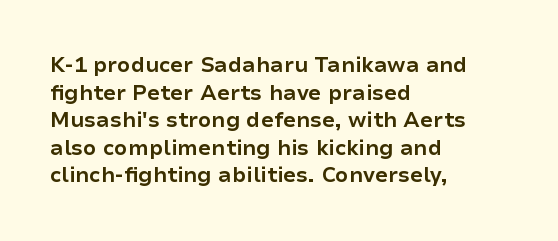
{"italic": "no", "bold": "yes", "underline": "no", "align": "left", "line_spacing": "normal", "line_spacing_ratio": 1.31, "letter_spacing": "normal", "letter_spacing_em": 0.0, "glyph_px": 21}
